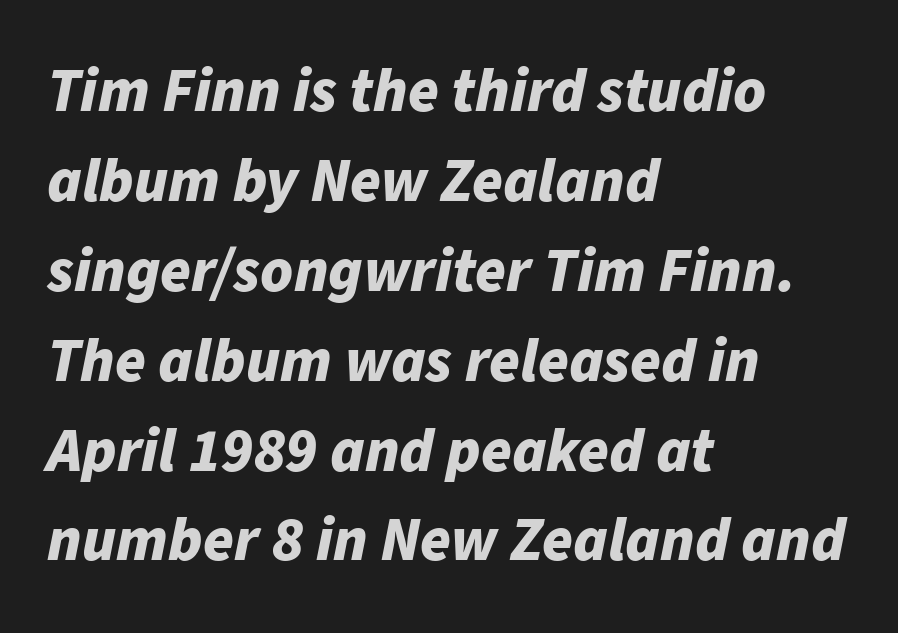
Q: Is the text bold? A: Yes.
Q: Is the text italic (slanted)? A: Yes, it leans right by about 11 degrees.
Q: Is the text underlined? A: No.
Q: How is the paragraph aligned? A: Left-aligned.
Q: Is the spacing between letters normal or unusually wide? A: Normal.
Q: Is the spacing between lines tight, normal or loose? A: Normal.
Q: Width (condensed, normal, or wide)? A: Normal.
Q: Stroke contrast? A: Low.
Q: x-height? A: Medium.
Q: Monospaced? A: No.
